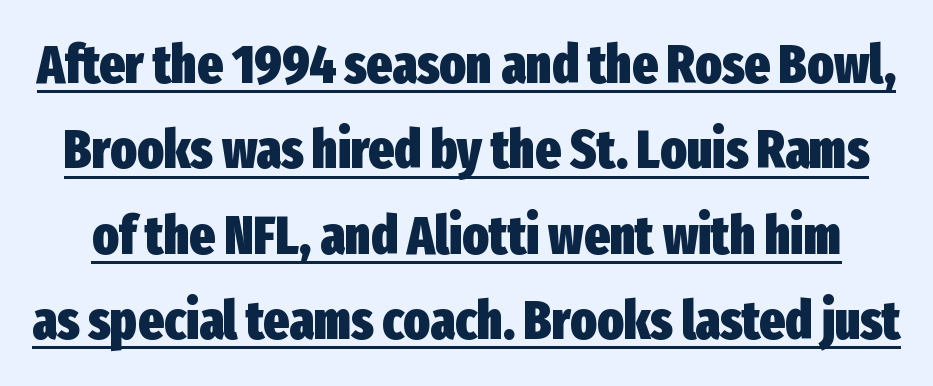
Q: Is the text bold? A: Yes.
Q: Is the text italic (slanted)? A: No, it is upright.
Q: Is the typeface a serif or a sans-serif typeface? A: Sans-serif.
Q: Is the text underlined? A: Yes.
Q: Is the spacing between letters normal or unusually wide? A: Normal.
Q: Is the spacing between lines tight, normal or loose? A: Normal.
Q: Width (condensed, normal, or wide)? A: Condensed.
Q: Stroke contrast? A: Low.
Q: x-height? A: Medium.
Q: Monospaced? A: No.
